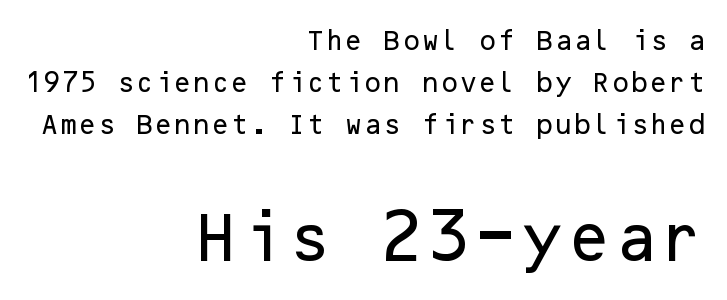
A bare baseline throughout the passage. These lines keep a tight, regular rhythm from letter to letter. The lettering stays uniformly vertical, giving the passage a roman look. The designer gave the closing block more size than the opening block. Serif or sans? Sans — the stroke terminals are bare. The ragged edge is on the left, which tells us the setting is flush right.
